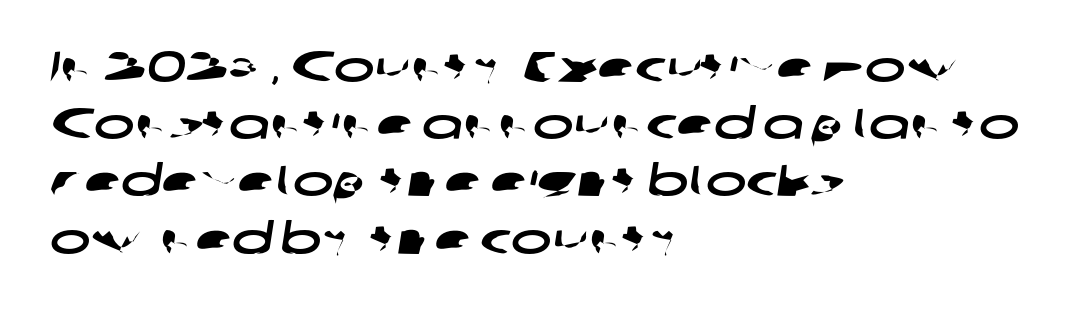
The image shows 43 px wide sans-serif type; set left-aligned, normal line spacing (1.33x), normal letter spacing, not underlined; low stroke contrast and a medium x-height.
